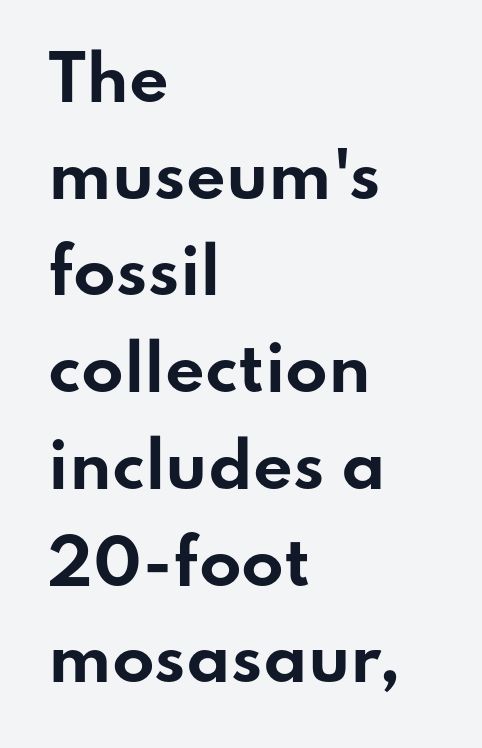
{"serif": "no", "italic": "no", "bold": "yes", "weight": "bold", "width": "wide", "stroke_contrast": "low", "x_height": "small", "monospaced": "no", "underline": "no", "align": "left", "line_spacing": "normal", "line_spacing_ratio": 1.56, "letter_spacing": "normal", "letter_spacing_em": 0.0, "glyph_px": 62}
